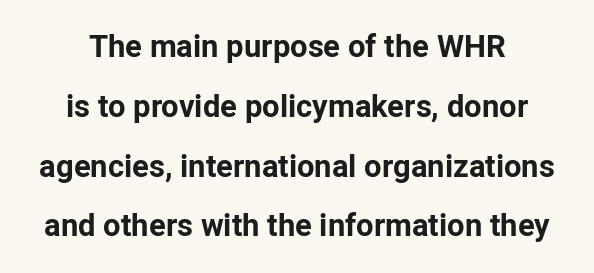
{"serif": "no", "italic": "no", "bold": "yes", "weight": "bold", "width": "normal", "stroke_contrast": "low", "x_height": "medium", "monospaced": "no", "underline": "no", "line_spacing": "loose", "line_spacing_ratio": 1.93, "letter_spacing": "normal", "letter_spacing_em": 0.0, "glyph_px": 31}
